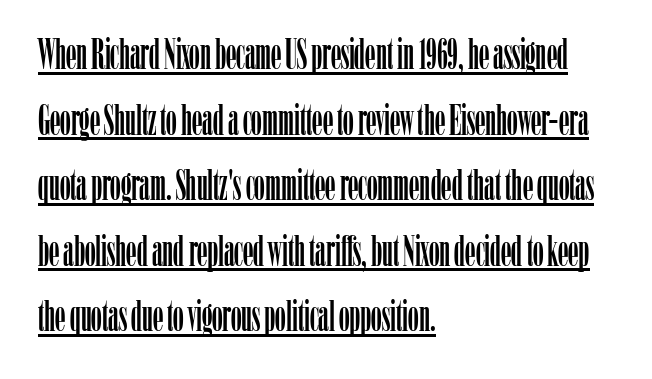
Q: Is the text italic (slanted)? A: No, it is upright.
Q: Is the typeface a serif or a sans-serif typeface? A: Serif.
Q: Is the text underlined? A: Yes.
Q: How is the paragraph aligned? A: Left-aligned.
Q: Is the spacing between letters normal or unusually wide? A: Normal.
Q: Is the spacing between lines tight, normal or loose? A: Normal.
Q: Width (condensed, normal, or wide)? A: Condensed.
Q: Stroke contrast? A: Low.
Q: x-height? A: Medium.
Q: Monospaced? A: No.
